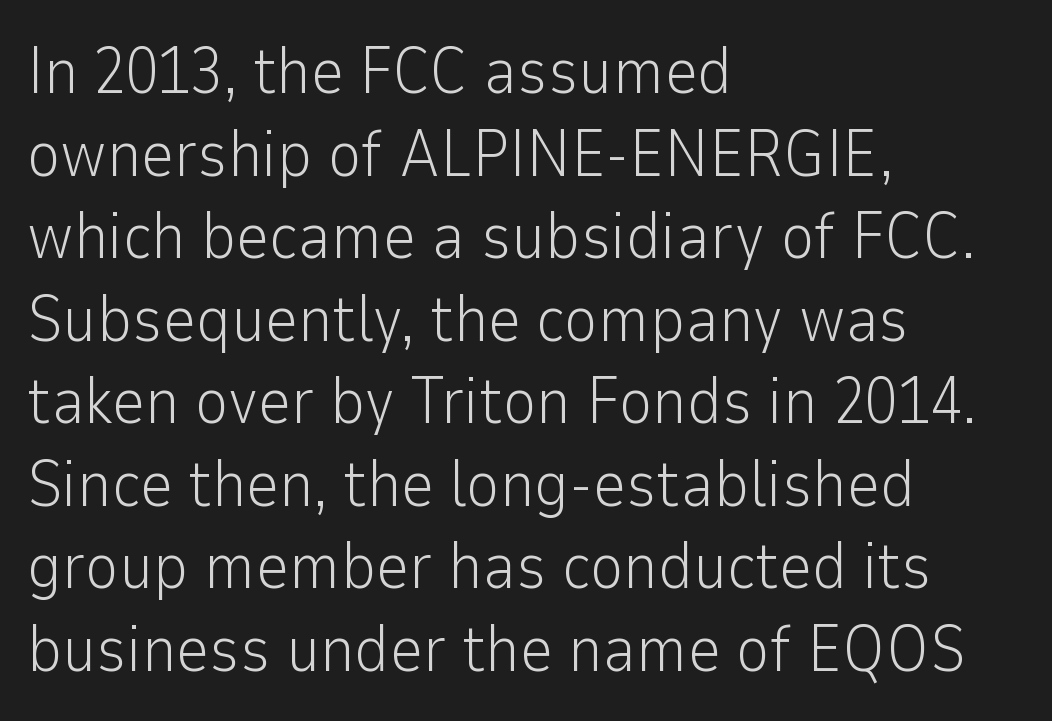
Q: Is the text bold? A: No.
Q: Is the text italic (slanted)? A: No, it is upright.
Q: Is the typeface a serif or a sans-serif typeface? A: Sans-serif.
Q: Is the text underlined? A: No.
Q: How is the paragraph aligned? A: Left-aligned.
Q: Is the spacing between letters normal or unusually wide? A: Normal.
Q: Is the spacing between lines tight, normal or loose? A: Normal.
Q: Width (condensed, normal, or wide)? A: Normal.
Q: Stroke contrast? A: Low.
Q: x-height? A: Medium.
Q: Monospaced? A: No.
